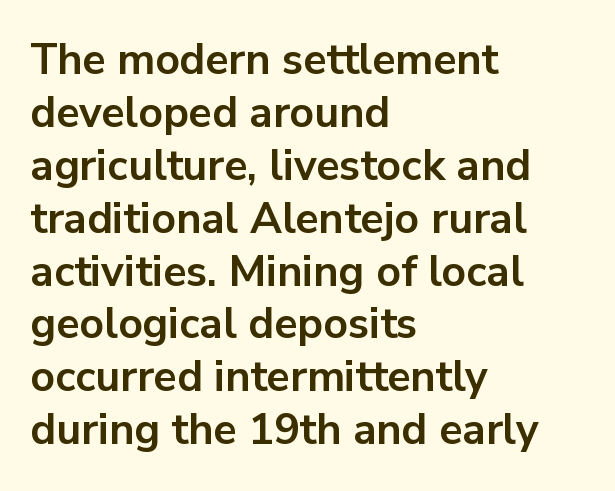
Q: Is the text bold? A: Yes.
Q: Is the text italic (slanted)? A: No, it is upright.
Q: Is the typeface a serif or a sans-serif typeface? A: Sans-serif.
Q: Is the text underlined? A: No.
Q: How is the paragraph aligned? A: Left-aligned.
Q: Is the spacing between letters normal or unusually wide? A: Normal.
Q: Width (condensed, normal, or wide)? A: Normal.
Q: Stroke contrast? A: Low.
Q: x-height? A: Medium.
Q: Monospaced? A: No.
